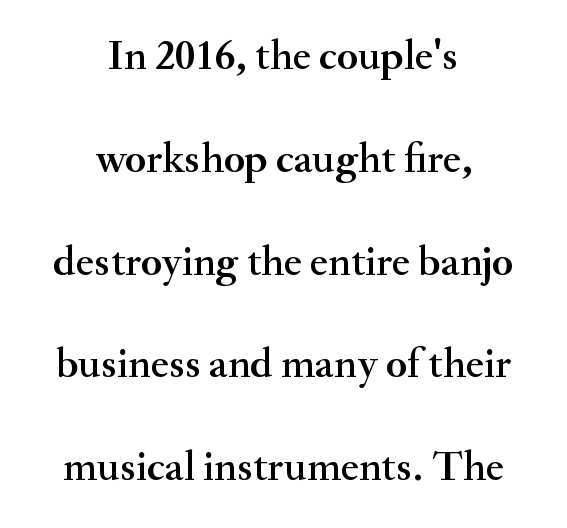
{"serif": "yes", "italic": "no", "width": "normal", "stroke_contrast": "medium", "x_height": "small", "monospaced": "no", "underline": "no", "align": "center", "line_spacing": "loose", "line_spacing_ratio": 2.39, "letter_spacing": "normal", "letter_spacing_em": 0.0, "glyph_px": 43}
